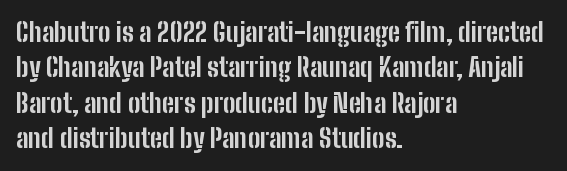
{"italic": "no", "bold": "yes", "underline": "no", "align": "left", "line_spacing": "normal", "line_spacing_ratio": 1.36, "letter_spacing": "normal", "letter_spacing_em": 0.0, "glyph_px": 26}
